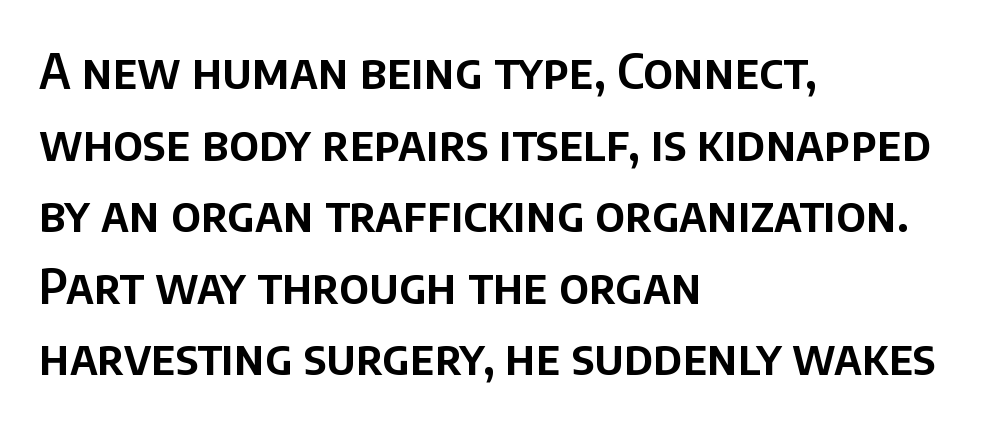
Observe the absence of serifs on each vertical stroke in this sample. This rendering features lettering with no underline. Layout note: lines flush left. The rendering uses natural spacing where letterforms have individual widths. Glyph-to-glyph distance matches everyday printed text.
